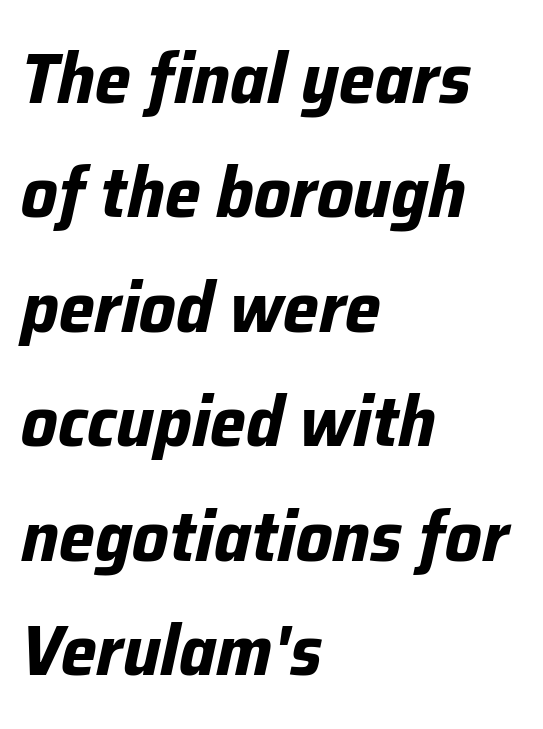
Q: Is the text bold? A: Yes.
Q: Is the text italic (slanted)? A: Yes, it leans right by about 12 degrees.
Q: Is the text underlined? A: No.
Q: How is the paragraph aligned? A: Left-aligned.
Q: Is the spacing between letters normal or unusually wide? A: Normal.
Q: Is the spacing between lines tight, normal or loose? A: Normal.
Q: Width (condensed, normal, or wide)? A: Normal.
Q: Stroke contrast? A: Low.
Q: x-height? A: Medium.
Q: Monospaced? A: No.
